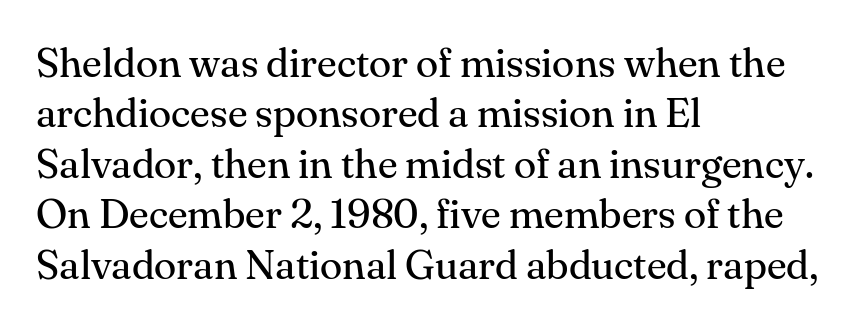
Every stem runs plumb, perpendicular to the baseline. Classification — serif. All the whitespace from short lines collects on the right. The specimen omits any rule beneath the text block's lines.
